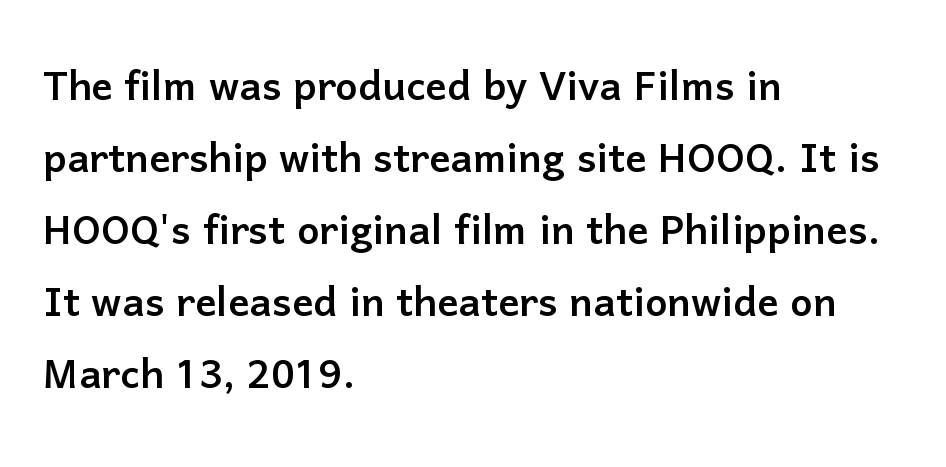
The image shows 53 px sans-serif type, upright; set left-aligned, normal line spacing (1.36x), normal letter spacing, not underlined; low stroke contrast and a medium x-height.
